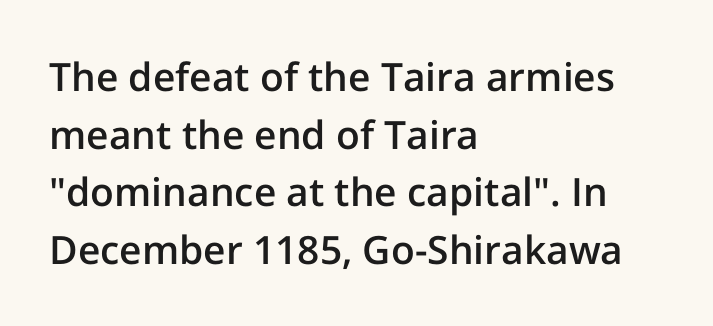
The image shows 39 px semibold sans-serif type, upright; set left-aligned, normal line spacing (1.48x), normal letter spacing, not underlined; low stroke contrast and a medium x-height.
